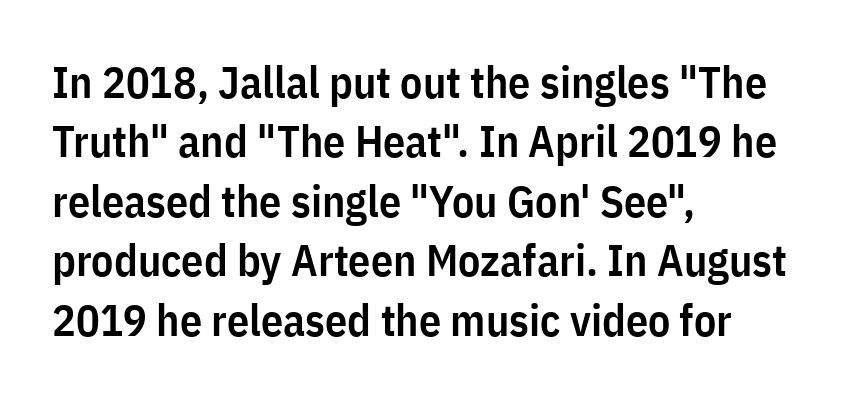
{"serif": "no", "italic": "no", "bold": "semi", "weight": "semibold", "width": "condensed", "stroke_contrast": "low", "x_height": "medium", "monospaced": "no", "underline": "no", "align": "left", "line_spacing": "normal", "line_spacing_ratio": 1.35, "letter_spacing": "normal", "letter_spacing_em": 0.0, "glyph_px": 44}
